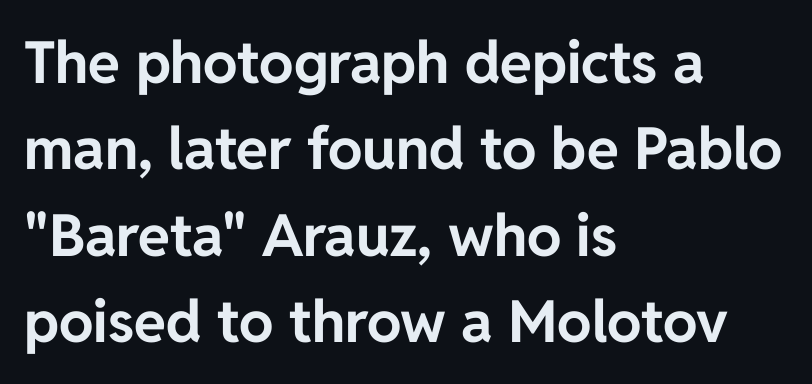
The passage shown is typeset with a sans-serif family. In terms of posture, this sample is upright. Typographic density is high because the face is bold. How are the letters spaced? Ordinarily, with no added tracking. This rendering features lettering with no underline.
